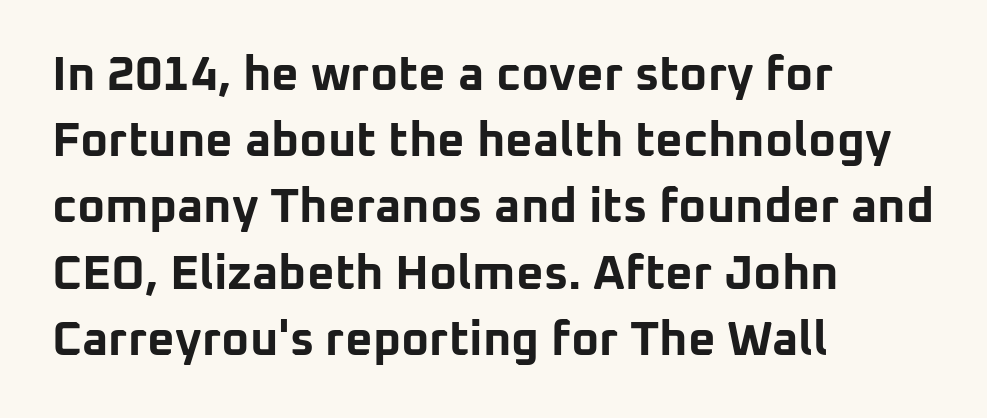
{"serif": "no", "italic": "no", "bold": "yes", "weight": "bold", "width": "normal", "stroke_contrast": "low", "x_height": "medium", "monospaced": "no", "underline": "no", "align": "left", "line_spacing": "normal", "line_spacing_ratio": 1.38, "letter_spacing": "normal", "letter_spacing_em": 0.0, "glyph_px": 48}
